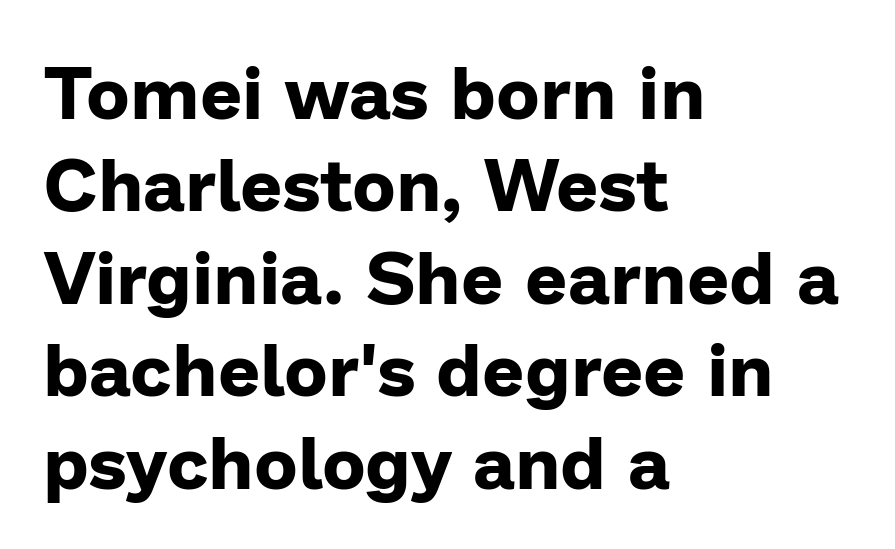
{"serif": "no", "italic": "no", "bold": "yes", "weight": "bold", "width": "normal", "stroke_contrast": "low", "x_height": "medium", "monospaced": "no", "underline": "no", "align": "left", "line_spacing": "normal", "line_spacing_ratio": 1.25, "letter_spacing": "normal", "letter_spacing_em": 0.0, "glyph_px": 74}
